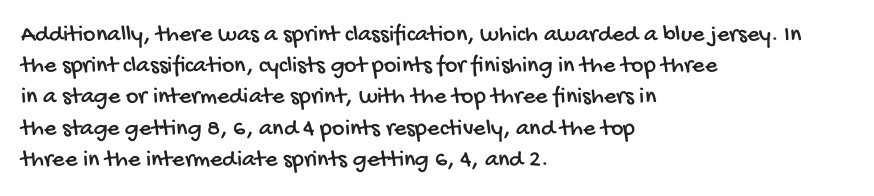
Q: Is the text underlined? A: No.
Q: How is the paragraph aligned? A: Left-aligned.
Q: Is the spacing between letters normal or unusually wide? A: Normal.
Q: Is the spacing between lines tight, normal or loose? A: Normal.
